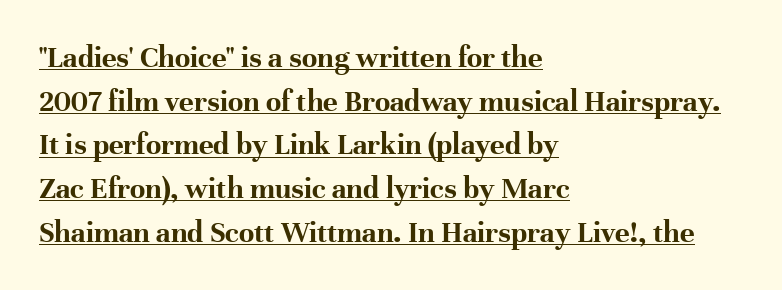
{"serif": "yes", "italic": "no", "bold": "yes", "weight": "bold", "width": "normal", "stroke_contrast": "high", "x_height": "medium", "monospaced": "no", "underline": "yes", "align": "left", "line_spacing": "normal", "line_spacing_ratio": 1.41, "letter_spacing": "normal", "letter_spacing_em": 0.0, "glyph_px": 31}
